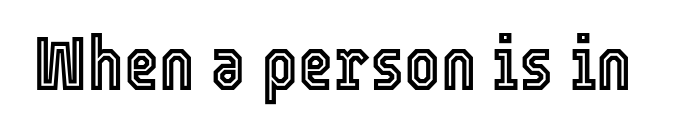
The image shows 76 px condensed type, upright; set normal letter spacing, not underlined; a medium x-height.
